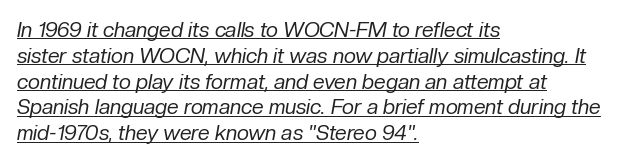
The image shows 21 px text type, italic (leaning right); set left-aligned, line spacing 1.23x, normal letter spacing, underlined.
